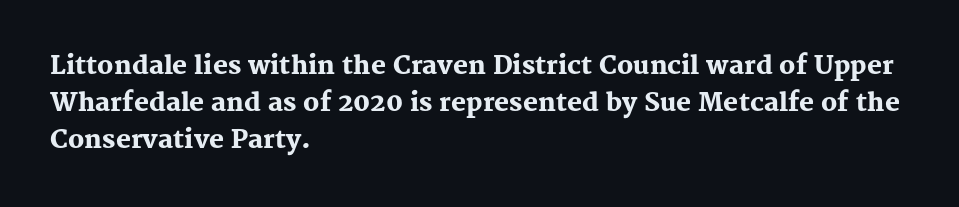
The image shows 25 px bold type, upright; set left-aligned, normal line spacing (1.49x), normal letter spacing, not underlined.
